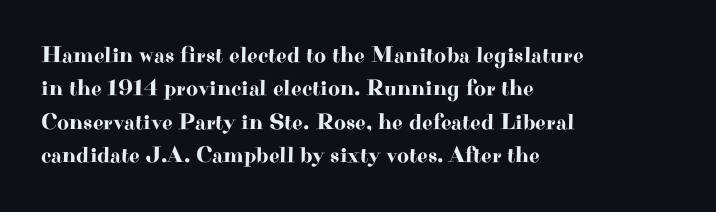
The image shows 23 px text type, upright; set left-aligned, normal line spacing (1.45x), normal letter spacing, not underlined.
